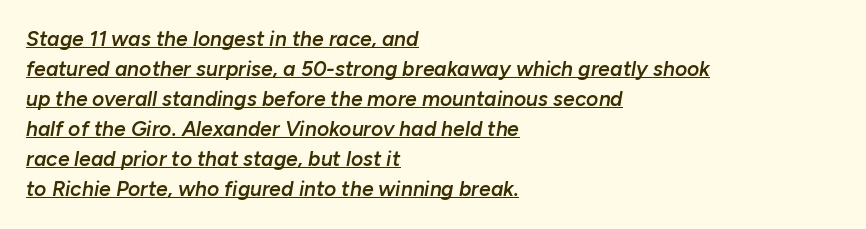
The image shows 21 px text type, italic (leaning right); set left-aligned, normal line spacing (1.43x), normal letter spacing, underlined.
